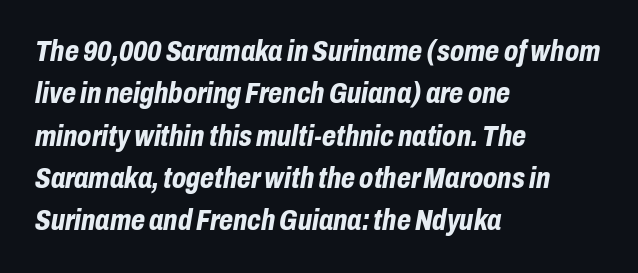
The image shows 29 px bold, condensed type, italic (leaning right); set left-aligned, normal line spacing (1.46x), normal letter spacing, not underlined; low stroke contrast and a medium x-height.
